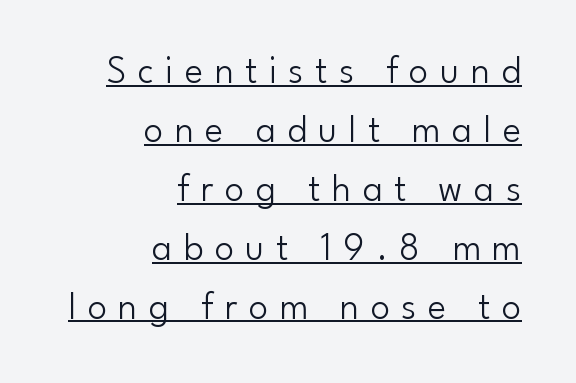
The image shows 39 px light sans-serif type, upright; set right-aligned, normal line spacing (1.51x), unusually wide letter spacing (+0.29 em), underlined; low stroke contrast and a small x-height.
